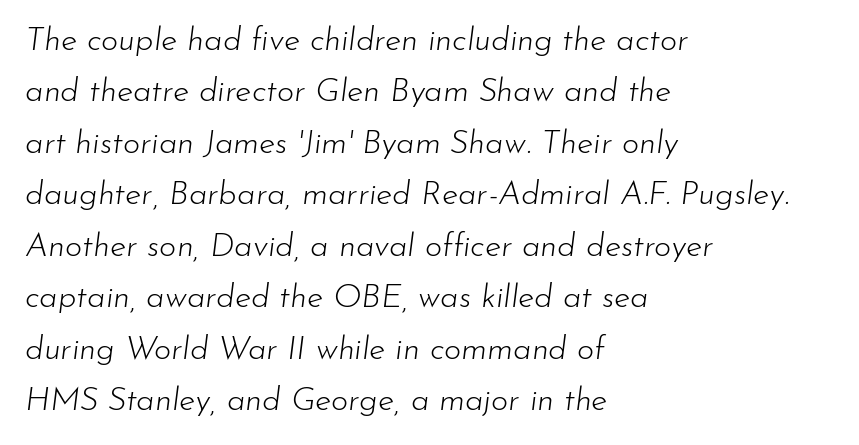
Q: Is the text bold? A: No.
Q: Is the text italic (slanted)? A: Yes, it leans right by about 7 degrees.
Q: Is the text underlined? A: No.
Q: How is the paragraph aligned? A: Left-aligned.
Q: Is the spacing between letters normal or unusually wide? A: Normal.
Q: Is the spacing between lines tight, normal or loose? A: Normal.
Q: Width (condensed, normal, or wide)? A: Normal.
Q: Stroke contrast? A: Low.
Q: x-height? A: Small.
Q: Monospaced? A: No.
